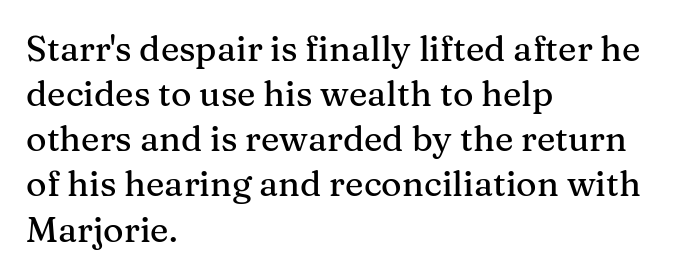
Nobody touched the tracking dial on this one. Each line starts at the same left margin while the right side varies. This rendering features lettering with no underline. In terms of leading, this rendering sits right in the middle. Think of a printed novel: that variable character pitch is what you see here.
